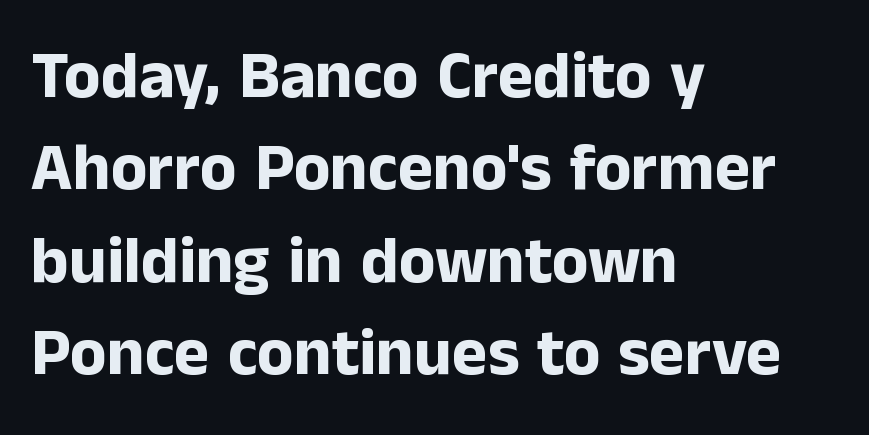
Q: Is the text bold? A: Yes.
Q: Is the text italic (slanted)? A: No, it is upright.
Q: Is the typeface a serif or a sans-serif typeface? A: Sans-serif.
Q: Is the text underlined? A: No.
Q: How is the paragraph aligned? A: Left-aligned.
Q: Is the spacing between letters normal or unusually wide? A: Normal.
Q: Is the spacing between lines tight, normal or loose? A: Normal.
Q: Width (condensed, normal, or wide)? A: Normal.
Q: Stroke contrast? A: Low.
Q: x-height? A: Medium.
Q: Monospaced? A: No.
